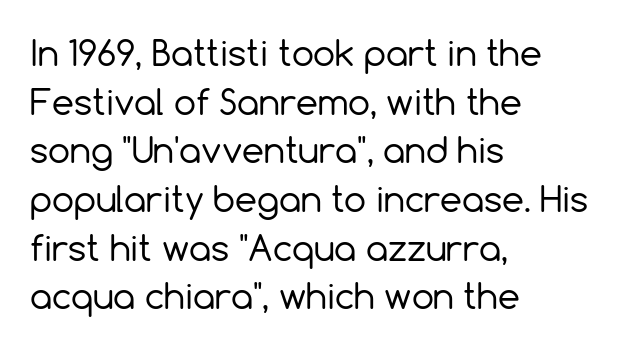
{"serif": "no", "italic": "no", "bold": "no", "weight": "regular", "width": "normal", "x_height": "medium", "monospaced": "no", "underline": "no", "align": "left", "line_spacing": "normal", "line_spacing_ratio": 1.39, "letter_spacing": "normal", "letter_spacing_em": 0.0, "glyph_px": 35}
